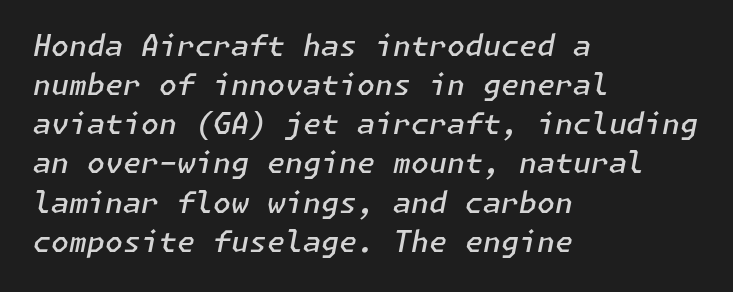
The image shows 29 px semibold type, italic (leaning right); set left-aligned, normal line spacing (1.35x), normal letter spacing, not underlined; low stroke contrast and a medium x-height.
